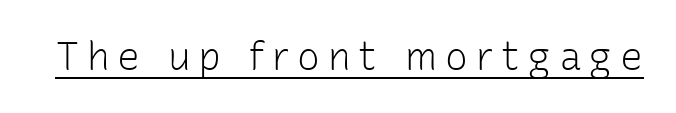
No extra ink here — the face is not bold. Substantial extra tracking has been applied to these lines. Italic: no, the glyphs are upright roman. Varying glyph widths throughout — classic text-font behaviour. Is there an underline? Yes — a line sits under the letters. The rendering shows plain stroke endings on the letterforms — a sans-serif design.
